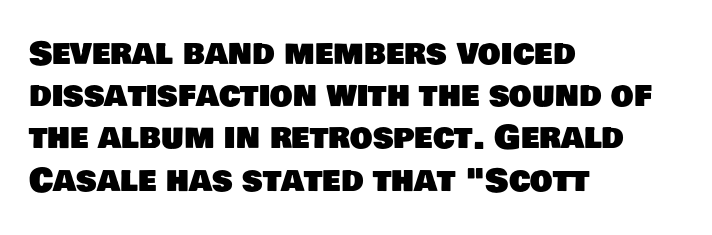
One glance says typical: line gaps are just what's usual. Looks like regular typesetting: each glyph gets only the width it needs. Short note: letters normally spaced. These lines stack with their left ends in a neat column. The passage shown is typeset with a sans-serif family. A clean baseline with only descenders dipping below it.
